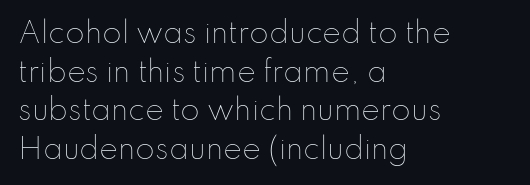
The image shows 28 px thin type, upright; set left-aligned, normal line spacing (1.38x), normal letter spacing, not underlined; low stroke contrast and a small x-height.
